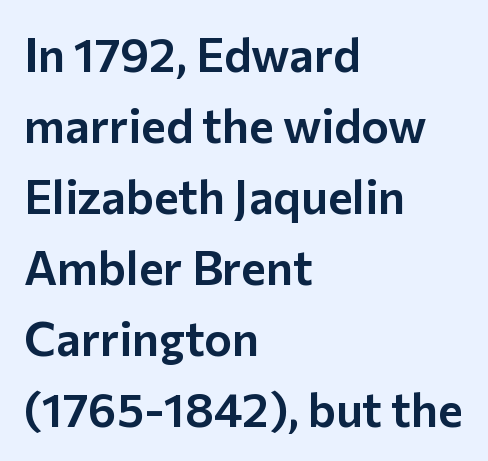
Quick note: not italic, upright. Proportional: the letters do not fall into vertical columns. Caption: standard tracking, unaltered. Rule under the text: the space is simply empty. You can tell from the bare stems that sans-serif type was used. Baseline-to-baseline distance is the conventional proportion of letter height.
